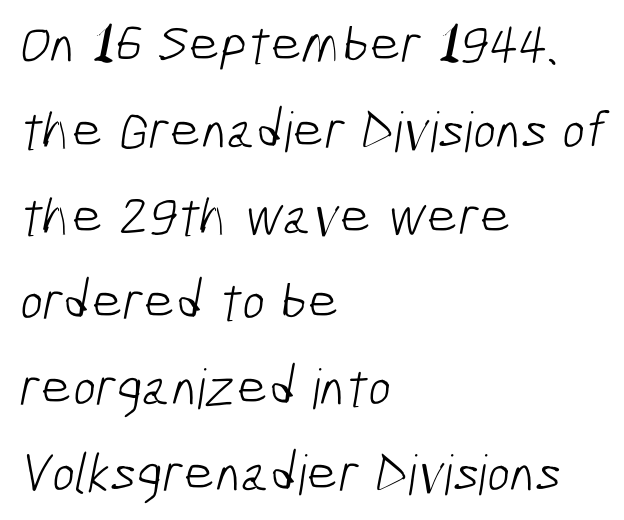
{"serif": "no", "bold": "no", "weight": "light", "width": "condensed", "stroke_contrast": "low", "x_height": "medium", "monospaced": "no", "underline": "no", "align": "left", "line_spacing": "normal", "line_spacing_ratio": 1.56, "letter_spacing": "normal", "letter_spacing_em": 0.0, "glyph_px": 55}
